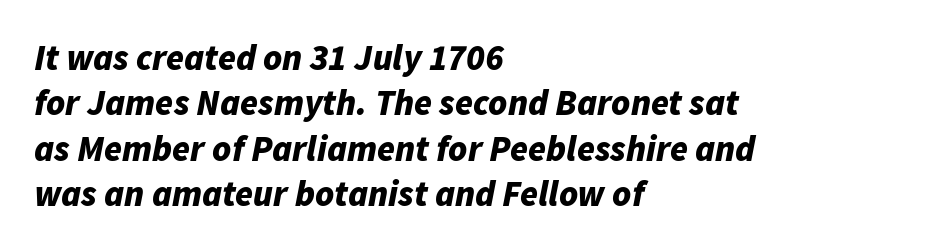
Each letter keeps its own natural width here, so spacing adapts to shape. The rendering applies a slant to the glyphs. Look at the stroke-to-counter ratio: heavy, a bold. This block has exactly the height ordinary leading produces. Clear beneath every line of the passage.
